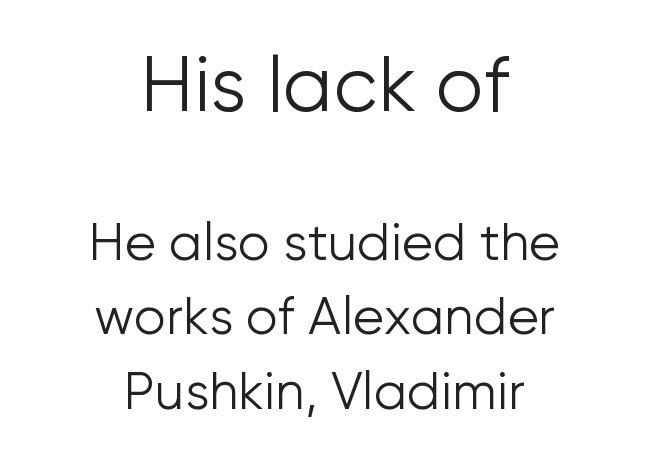
The image shows 76 px light sans-serif type, upright; set centered, normal line spacing (1.47x), normal letter spacing, not underlined; the first (top) block is 1.49x larger; low stroke contrast and a medium x-height.
